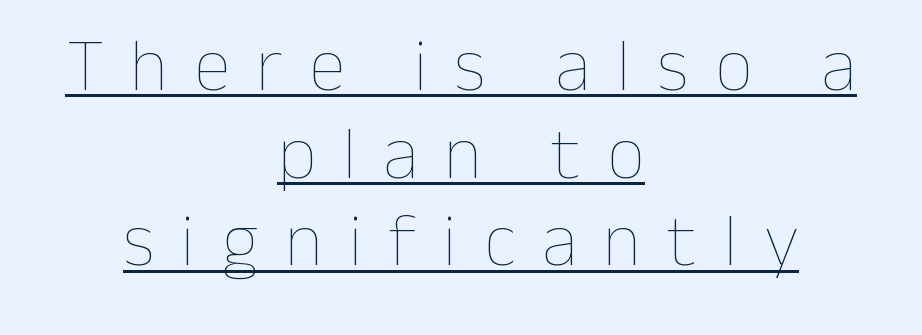
{"italic": "no", "bold": "no", "weight": "thin", "width": "normal", "stroke_contrast": "low", "x_height": "medium", "monospaced": "no", "underline": "yes", "align": "center", "line_spacing_ratio": 1.17, "letter_spacing": "wide", "letter_spacing_em": 0.35, "glyph_px": 75}
